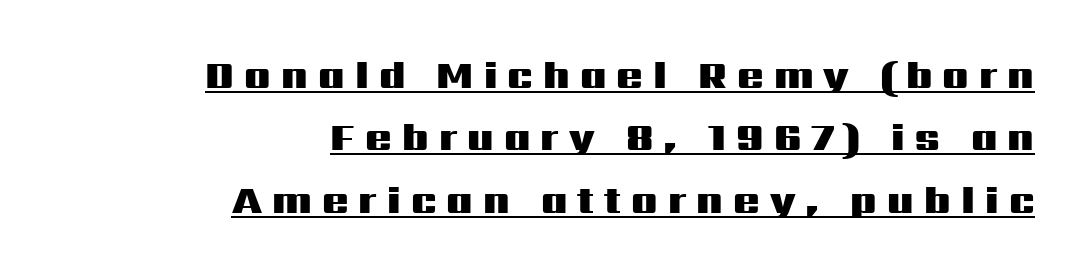
Every letter is thick-stroked: bold, no question. Glyph-to-glyph distance is far greater than everyday printed text. Posture: vertical. In CSS terms this would be text-align: right. A typesetter would call this proportional, since set widths differ per character. In terms of letterform style, serifs are entirely absent.
